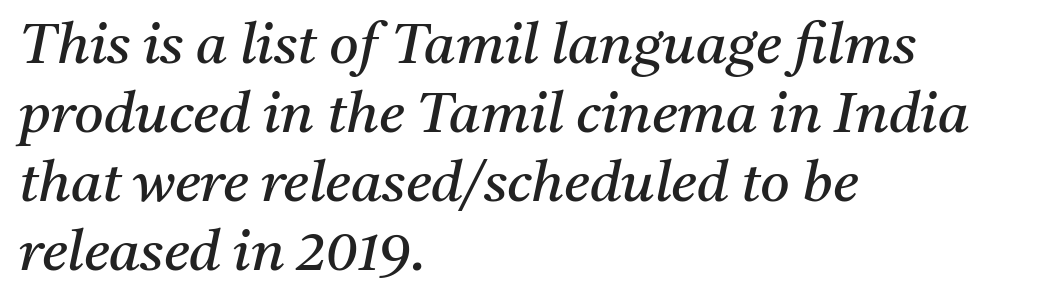
The image shows 57 px regular-weight serif type, italic (leaning right); set left-aligned, line spacing 1.21x, normal letter spacing, not underlined; medium stroke contrast and a medium x-height.
